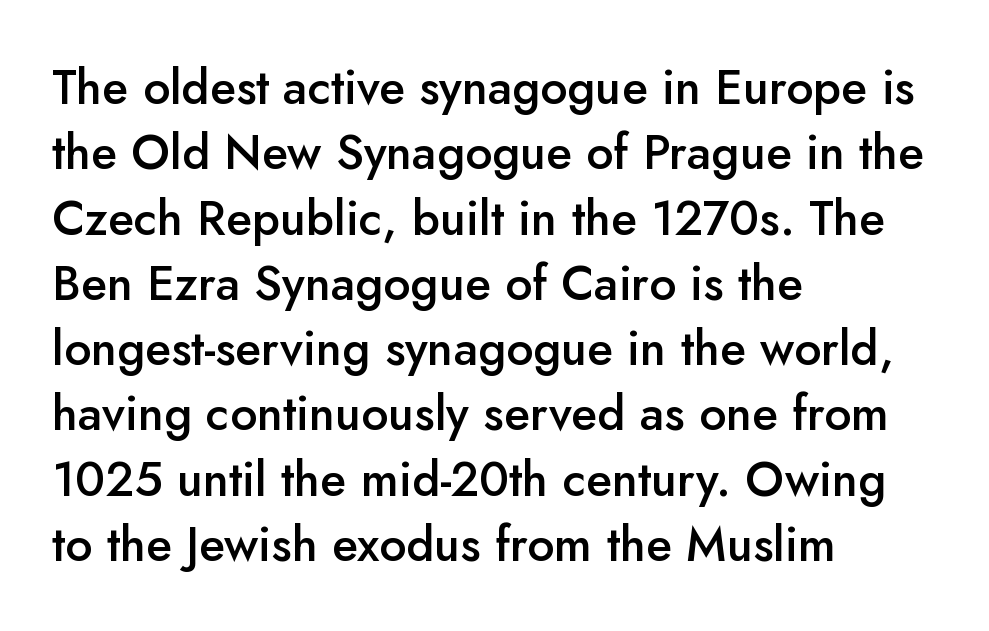
{"serif": "no", "italic": "no", "bold": "semi", "weight": "semibold", "width": "normal", "stroke_contrast": "low", "x_height": "small", "monospaced": "no", "underline": "no", "align": "left", "line_spacing": "normal", "line_spacing_ratio": 1.36, "letter_spacing": "normal", "letter_spacing_em": 0.0, "glyph_px": 48}
